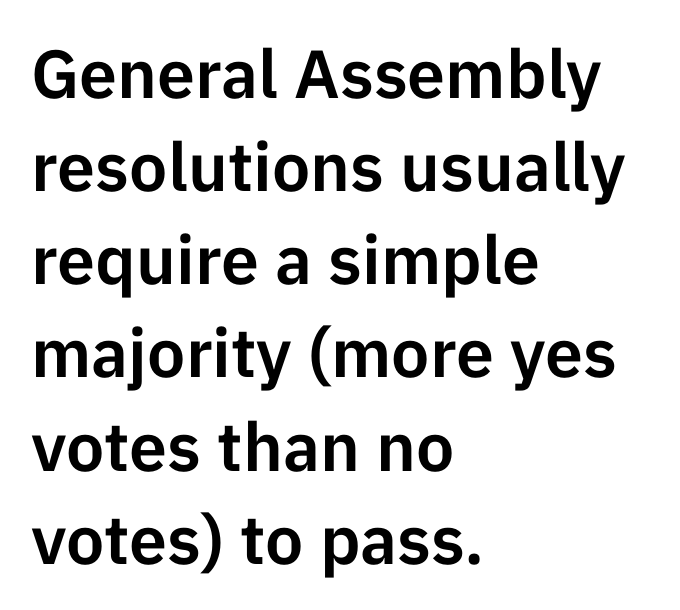
Look at the bottom of the vertical strokes: they stop flat, with no serifs. The type is set solid horizontally, with unmodified tracking. Line beginnings align vertically; line endings do not. Rows of type keep a routine distance in the vertical direction.
